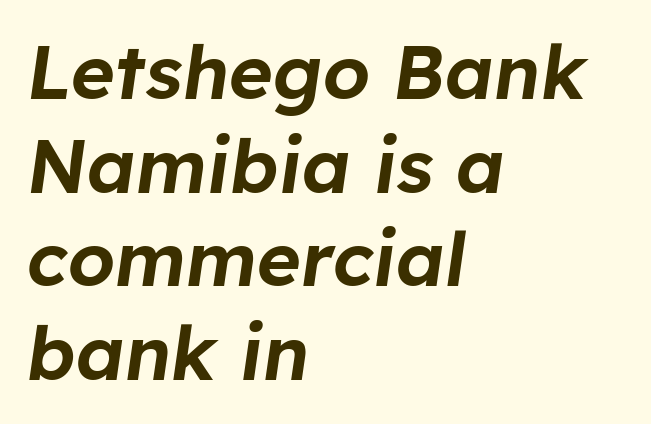
Q: Is the text italic (slanted)? A: Yes, it leans right by about 8 degrees.
Q: Is the text underlined? A: No.
Q: How is the paragraph aligned? A: Left-aligned.
Q: Is the spacing between letters normal or unusually wide? A: Normal.
Q: Is the spacing between lines tight, normal or loose? A: Normal.
Q: Width (condensed, normal, or wide)? A: Normal.
Q: Stroke contrast? A: Low.
Q: x-height? A: Medium.
Q: Monospaced? A: No.
